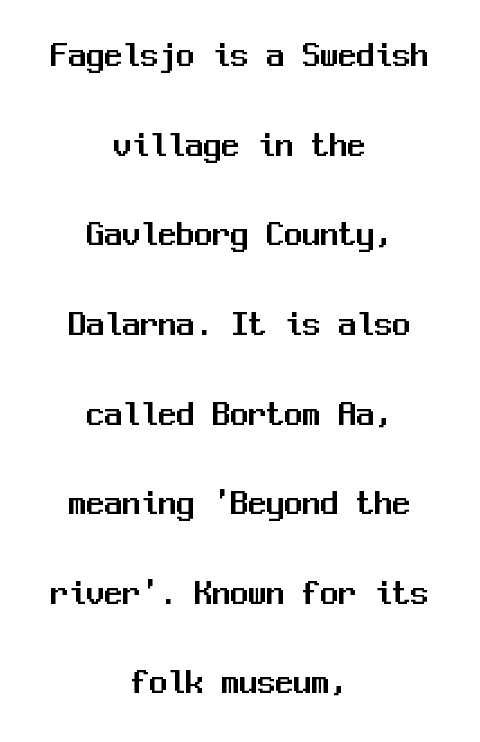
This sample uses an upright cut, with every glyph sitting square on the baseline. Horizontal bands of white between lines are thick stripes. These lines are composed in type without serifs. The passage shown is typed in a monospace face where columns stay perfectly aligned. The lines in this sample share a center point and differ in where they start and stop. The passage shown has conventional tracking throughout.
